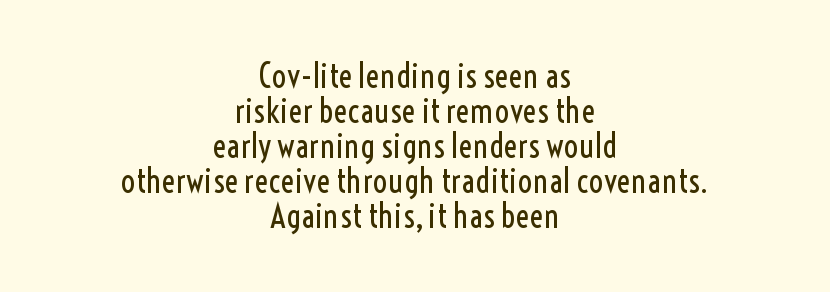
Q: Is the text bold? A: No.
Q: Is the text italic (slanted)? A: No, it is upright.
Q: Is the typeface a serif or a sans-serif typeface? A: Sans-serif.
Q: Is the text underlined? A: No.
Q: How is the paragraph aligned? A: Centered.
Q: Is the spacing between letters normal or unusually wide? A: Normal.
Q: Is the spacing between lines tight, normal or loose? A: Tight.
Q: Width (condensed, normal, or wide)? A: Condensed.
Q: x-height? A: Medium.
Q: Monospaced? A: No.
